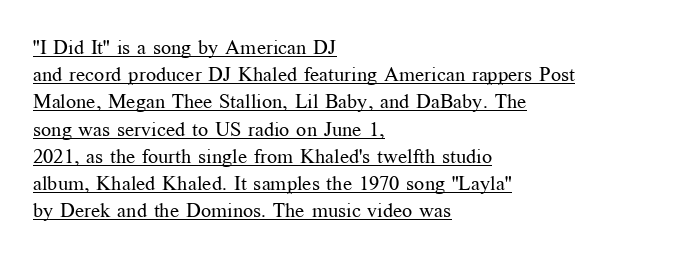
Italic? Not at all — the glyphs are vertical. Spacing between characters is what you'd get straight out of the box. Each new line begins a customary step beneath the previous one. Stroke mass is kept to a normal reading level or below. The rendering anchors every line to the left-hand side.
